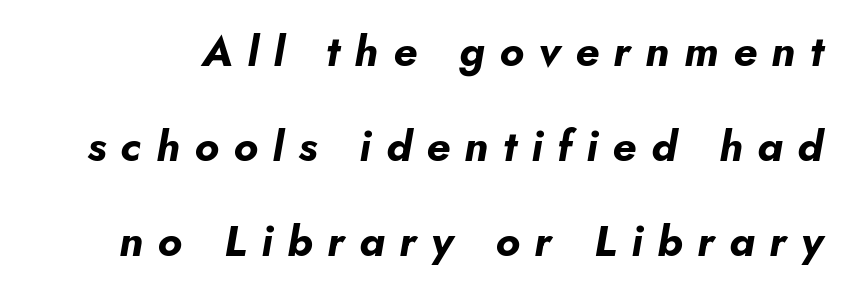
{"italic": "yes", "lean": "right", "slant_degrees": 5, "bold": "yes", "weight": "bold", "width": "normal", "stroke_contrast": "low", "x_height": "small", "monospaced": "no", "underline": "no", "line_spacing": "loose", "line_spacing_ratio": 2.21, "letter_spacing": "wide", "letter_spacing_em": 0.34, "glyph_px": 43}
